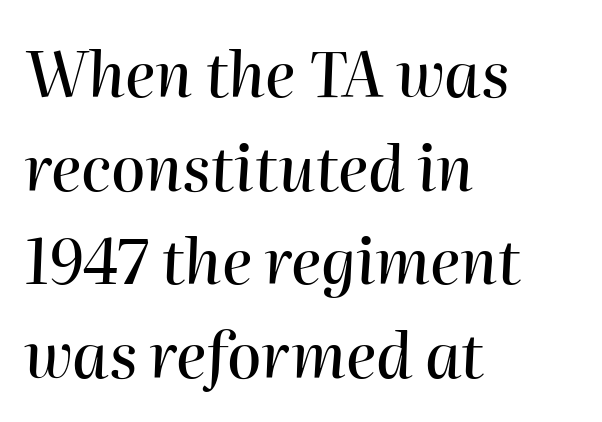
The image shows 62 px text type, italic (leaning right); set left-aligned, normal line spacing (1.51x), normal letter spacing, not underlined; high stroke contrast and a medium x-height.
